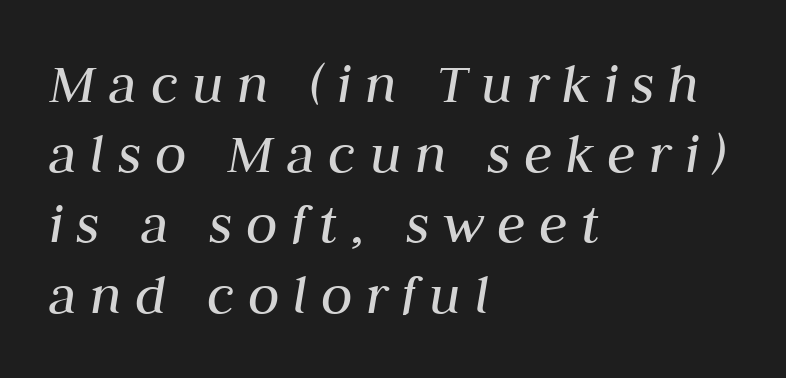
Q: Is the text bold? A: No.
Q: Is the text italic (slanted)? A: Yes, it leans right by about 10 degrees.
Q: Is the text underlined? A: No.
Q: How is the paragraph aligned? A: Left-aligned.
Q: Is the spacing between letters normal or unusually wide? A: Unusually wide.
Q: Width (condensed, normal, or wide)? A: Normal.
Q: Stroke contrast? A: Medium.
Q: x-height? A: Medium.
Q: Monospaced? A: No.
